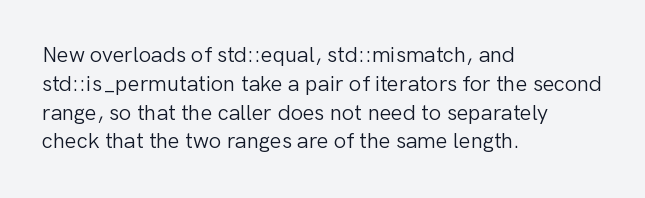
No extra ink here — the face is not bold. The ragged edge is on the right, which tells us the setting is flush left. Decoration check: the copy has no underline. Between one letter and the next there's only the usual sliver of space. No italicization has been applied; the sample stays upright. Successive baselines arrive at the customary interval.
